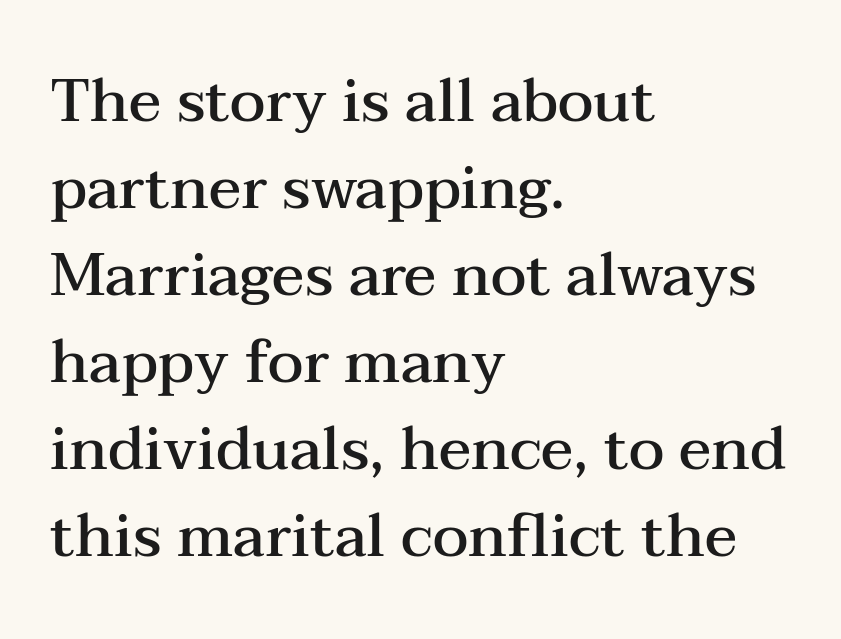
The image shows 60 px semibold, wide serif type, upright; set left-aligned, normal line spacing (1.45x), normal letter spacing, not underlined; medium stroke contrast and a medium x-height.
